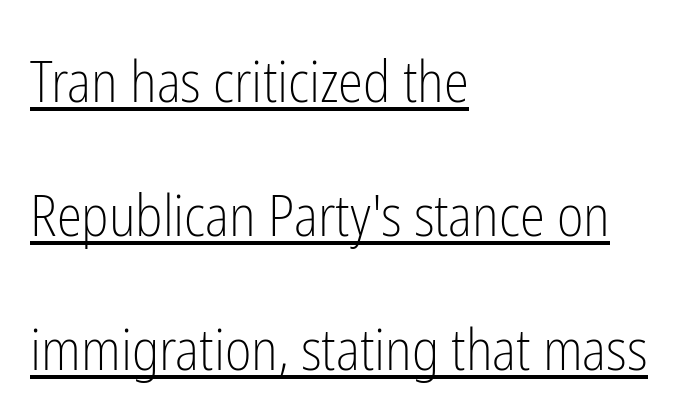
The image shows 57 px light, condensed sans-serif type, upright; set left-aligned, loose line spacing (2.35x), normal letter spacing, underlined; low stroke contrast and a medium x-height.
